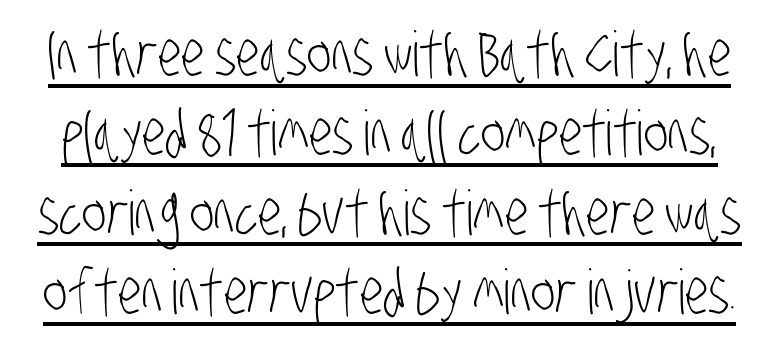
The image shows 62 px light, condensed sans-serif type; set normal line spacing (1.28x), normal letter spacing, underlined; low stroke contrast and a large x-height.
